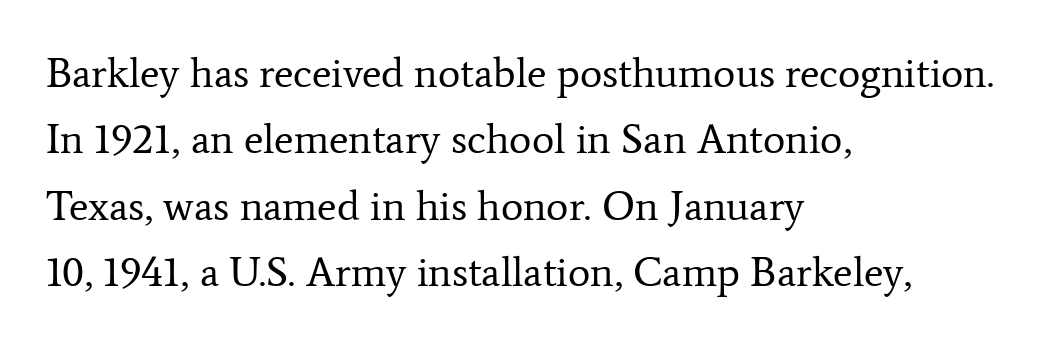
Varying glyph widths throughout — classic text-font behaviour. Layout note: lines flush left. Only glyphs here, with clear space below each row. In terms of leading, this rendering sits right in the middle. The letters stand upright; this is a roman face.
